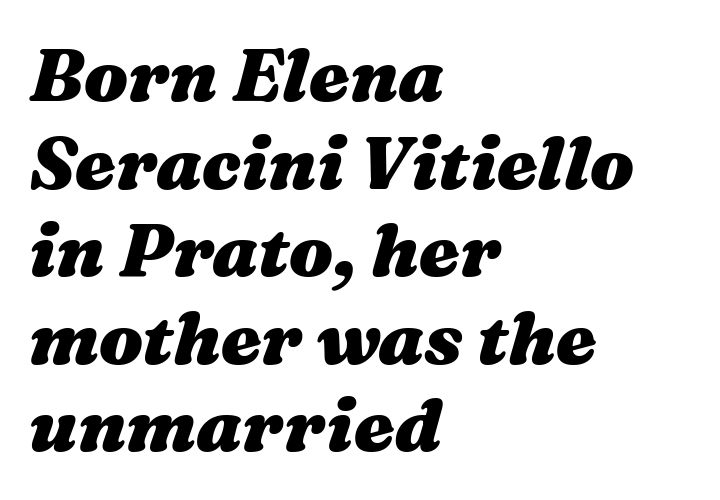
{"italic": "yes", "lean": "right", "slant_degrees": 16, "bold": "yes", "weight": "heavy", "width": "wide", "stroke_contrast": "medium", "x_height": "medium", "monospaced": "no", "underline": "no", "align": "left", "line_spacing_ratio": 1.2, "letter_spacing": "normal", "letter_spacing_em": 0.0, "glyph_px": 73}
